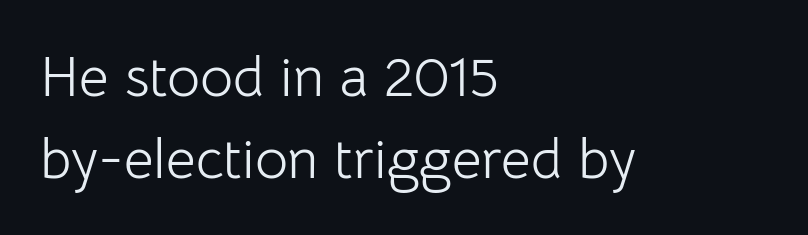
A typesetter would call this leading conventional body-copy spacing. Horizontally, the lines are justified to the leading edge only. The passage shown has conventional tracking throughout. Is this a fixed-width face? No — the glyphs have proportional, varying widths.
